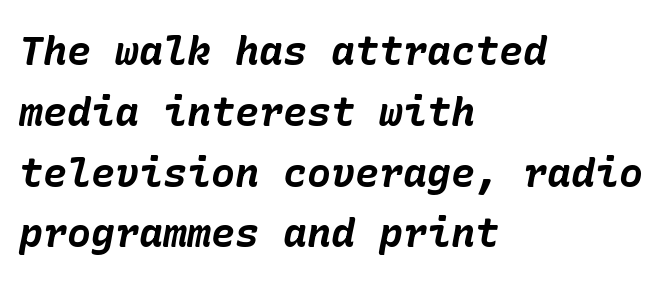
Q: Is the text bold? A: Yes.
Q: Is the text italic (slanted)? A: Yes, it leans right by about 10 degrees.
Q: Is the text underlined? A: No.
Q: How is the paragraph aligned? A: Left-aligned.
Q: Is the spacing between letters normal or unusually wide? A: Normal.
Q: Is the spacing between lines tight, normal or loose? A: Normal.
Q: Width (condensed, normal, or wide)? A: Normal.
Q: Stroke contrast? A: Low.
Q: x-height? A: Medium.
